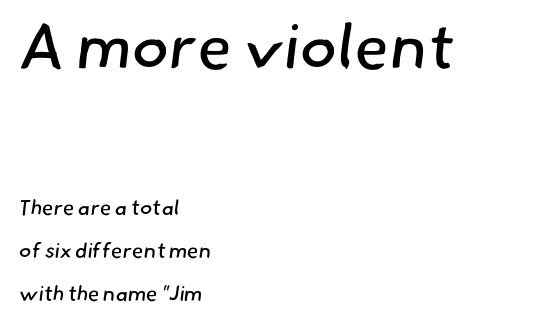
Q: Is the text bold? A: No.
Q: Is the typeface a serif or a sans-serif typeface? A: Sans-serif.
Q: Is the text underlined? A: No.
Q: How is the paragraph aligned? A: Left-aligned.
Q: Is the spacing between letters normal or unusually wide? A: Normal.
Q: Is the spacing between lines tight, normal or loose? A: Loose.
Q: Which block of text is set in a larger size, the first (top) or the second (bottom)? A: The first (top) one.
Q: Width (condensed, normal, or wide)? A: Normal.
Q: Stroke contrast? A: Low.
Q: x-height? A: Small.
Q: Monospaced? A: No.
